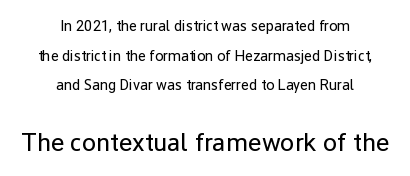
Nothing heavy about these letters — not bold at all. Students, note that the glyphs here touch the page at normal intervals. The line-height multiplier appears high, well above default. The rag falls on both sides of this text block equally. Unlike italic type, these characters show no tilt at all. Descenders are the only things crossing below the line.
